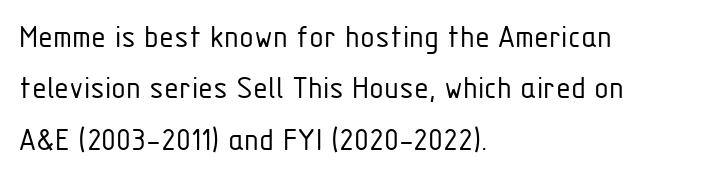
The image shows 34 px light, condensed sans-serif type, upright; set left-aligned, normal line spacing (1.51x), normal letter spacing, not underlined; low stroke contrast and a medium x-height.
